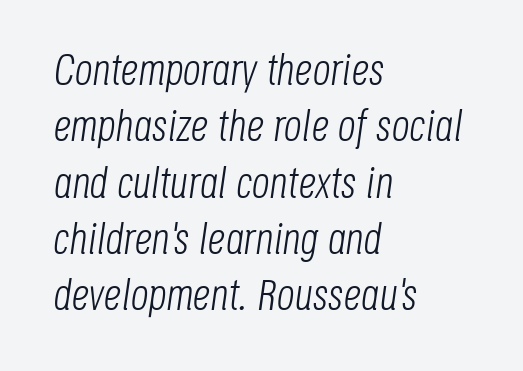
Q: Is the text bold? A: No.
Q: Is the text italic (slanted)? A: Yes, it leans right by about 8 degrees.
Q: Is the text underlined? A: No.
Q: How is the paragraph aligned? A: Left-aligned.
Q: Is the spacing between letters normal or unusually wide? A: Normal.
Q: Is the spacing between lines tight, normal or loose? A: Normal.
Q: Width (condensed, normal, or wide)? A: Condensed.
Q: Stroke contrast? A: Low.
Q: x-height? A: Large.
Q: Monospaced? A: No.
